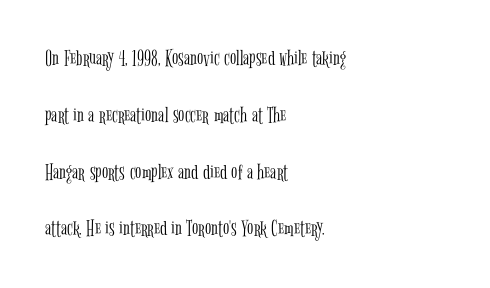
{"italic": "no", "bold": "no", "underline": "no", "align": "left", "line_spacing": "loose", "line_spacing_ratio": 2.47, "letter_spacing": "normal", "letter_spacing_em": 0.0, "glyph_px": 23}
